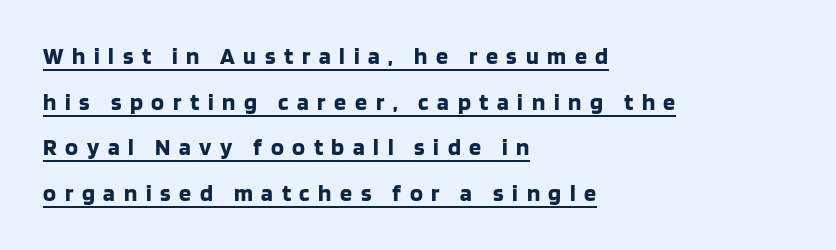
{"italic": "no", "bold": "yes", "underline": "yes", "align": "left", "line_spacing": "loose", "line_spacing_ratio": 1.9, "letter_spacing": "wide", "letter_spacing_em": 0.36, "glyph_px": 24}
